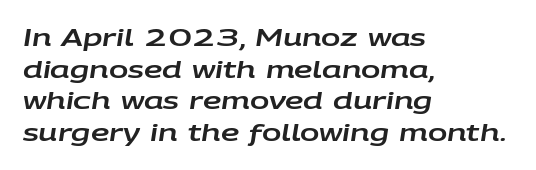
The font's italic variant was chosen for this text. Layout note: lines flush left. Rule under the text: the space is simply empty. In terms of letterspacing, this is plain default setting. The line-height multiplier appears to be the usual default.
